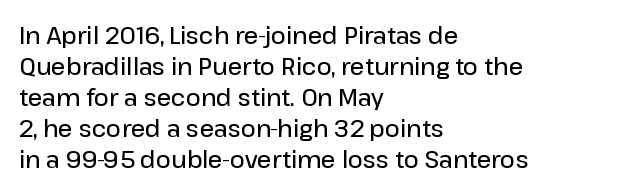
Q: Is the text bold? A: Semi-bold.
Q: Is the text italic (slanted)? A: No, it is upright.
Q: Is the text underlined? A: No.
Q: How is the paragraph aligned? A: Left-aligned.
Q: Is the spacing between letters normal or unusually wide? A: Normal.
Q: Is the spacing between lines tight, normal or loose? A: Normal.
